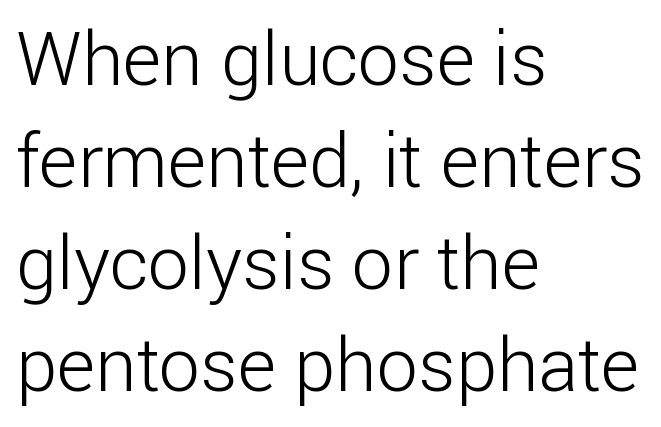
The image shows 74 px light sans-serif type, upright; set left-aligned, normal line spacing (1.38x), normal letter spacing, not underlined; low stroke contrast and a medium x-height.
